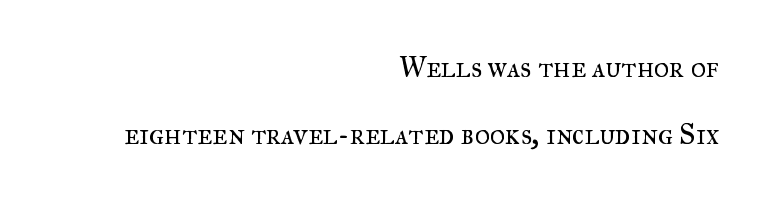
Q: Is the text bold? A: No.
Q: Is the text italic (slanted)? A: No, it is upright.
Q: Is the typeface a serif or a sans-serif typeface? A: Serif.
Q: Is the text underlined? A: No.
Q: How is the paragraph aligned? A: Right-aligned.
Q: Is the spacing between letters normal or unusually wide? A: Normal.
Q: Is the spacing between lines tight, normal or loose? A: Loose.
Q: Width (condensed, normal, or wide)? A: Normal.
Q: Stroke contrast? A: Medium.
Q: x-height? A: Small.
Q: Monospaced? A: No.
